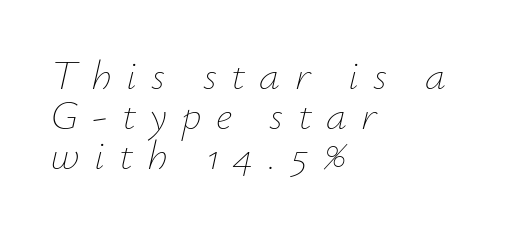
The image shows 42 px thin type, italic (leaning right); set left-aligned, tight line spacing (0.95x), unusually wide letter spacing (+0.34 em), not underlined; low stroke contrast and a small x-height.
